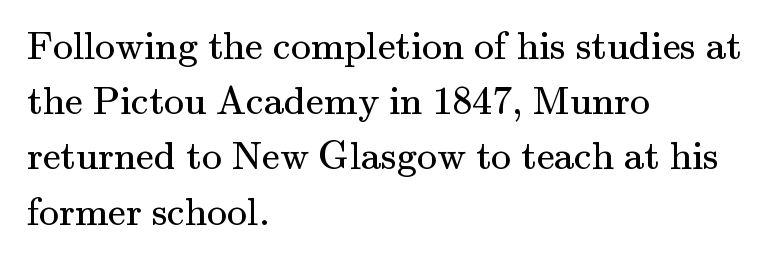
Is this a sans? No — the strokes have serifs. Each letter keeps its own natural width here, so spacing adapts to shape. There is no visible air inserted between adjacent glyphs. In terms of leading, this rendering sits right in the middle. If you drew a line through each stem, it would be perfectly vertical.
